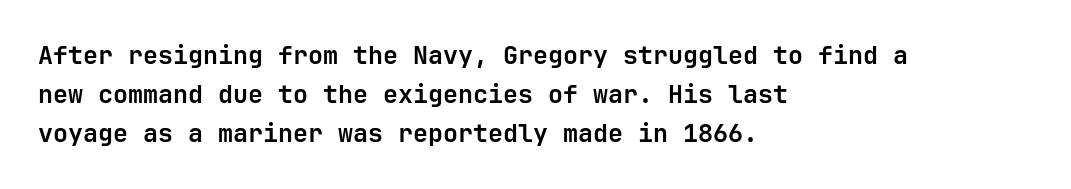
The image shows 25 px bold type, upright; set left-aligned, normal line spacing (1.57x), normal letter spacing, not underlined.
